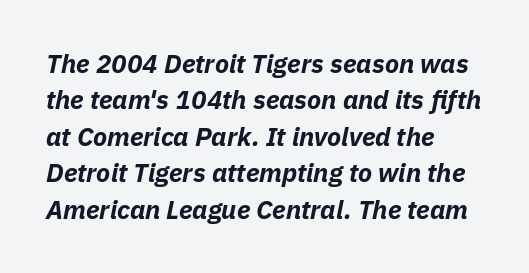
{"italic": "yes", "lean": "right", "slant_degrees": 11, "bold": "yes", "underline": "no", "align": "left", "line_spacing": "normal", "line_spacing_ratio": 1.4, "letter_spacing": "normal", "letter_spacing_em": 0.0, "glyph_px": 26}
